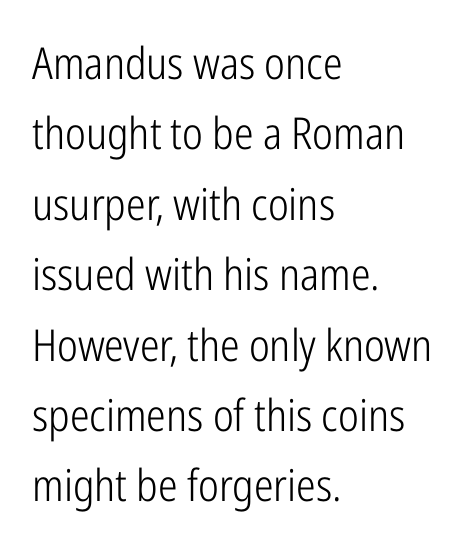
The image shows 44 px light, condensed sans-serif type, upright; set left-aligned, normal line spacing (1.6x), normal letter spacing, not underlined; low stroke contrast and a medium x-height.
